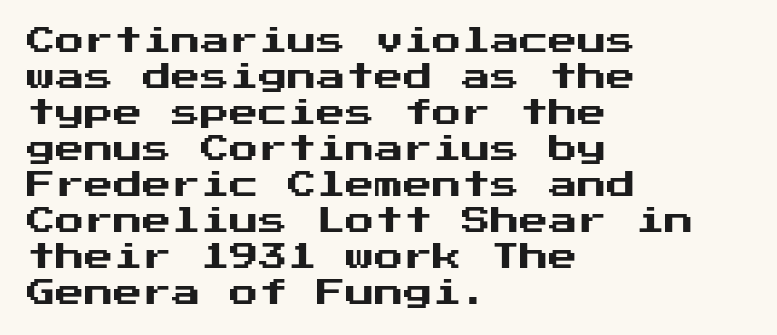
Q: Is the text italic (slanted)? A: No, it is upright.
Q: Is the typeface a serif or a sans-serif typeface? A: Sans-serif.
Q: Is the text underlined? A: No.
Q: How is the paragraph aligned? A: Left-aligned.
Q: Is the spacing between letters normal or unusually wide? A: Normal.
Q: Width (condensed, normal, or wide)? A: Normal.
Q: Stroke contrast? A: Medium.
Q: x-height? A: Medium.
